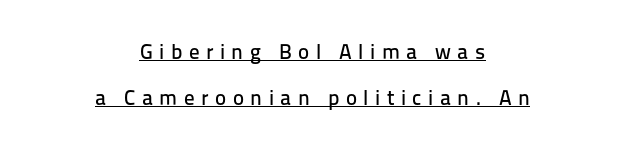
Q: Is the text italic (slanted)? A: No, it is upright.
Q: Is the text underlined? A: Yes.
Q: How is the paragraph aligned? A: Centered.
Q: Is the spacing between letters normal or unusually wide? A: Unusually wide.
Q: Is the spacing between lines tight, normal or loose? A: Loose.
